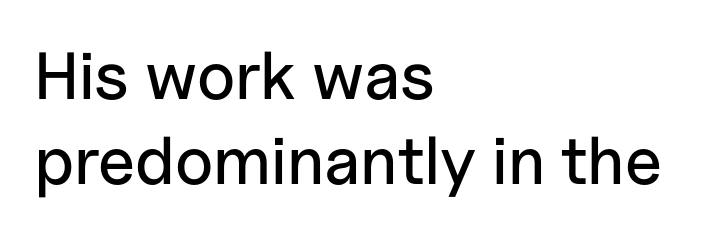
Decoration check: the copy has no underline. The letters stand upright; this is a roman face. The passage is arranged the way most books set body copy — flush left. Characters follow at the spacing the type designer built in.
